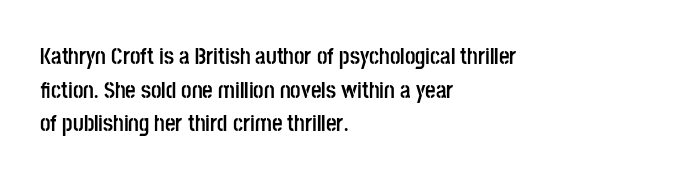
Q: Is the text bold? A: Yes.
Q: Is the text italic (slanted)? A: No, it is upright.
Q: Is the text underlined? A: No.
Q: How is the paragraph aligned? A: Left-aligned.
Q: Is the spacing between letters normal or unusually wide? A: Normal.
Q: Is the spacing between lines tight, normal or loose? A: Normal.
